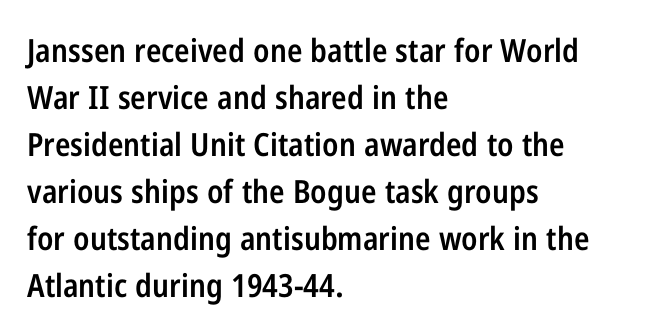
In terms of posture, this sample is upright. All the whitespace from short lines collects on the right. Underlining? Definitely not there. In terms of letterform style, serifs are entirely absent.
